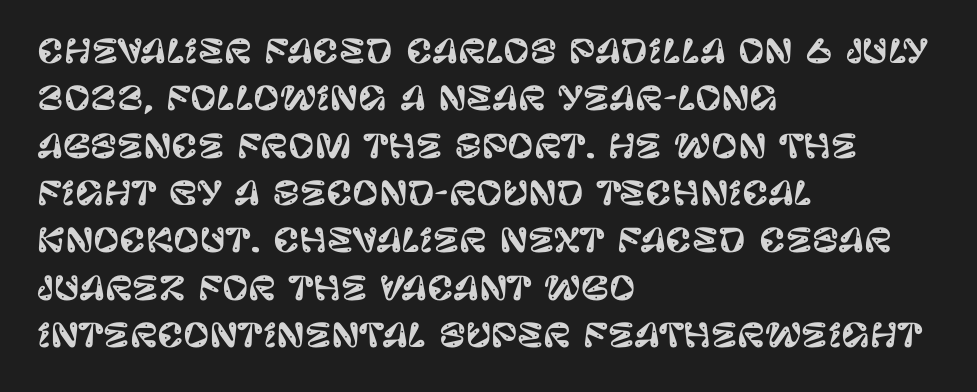
The image shows 32 px sans-serif type; set left-aligned, normal line spacing (1.48x), normal letter spacing, not underlined; low stroke contrast and a large x-height.
